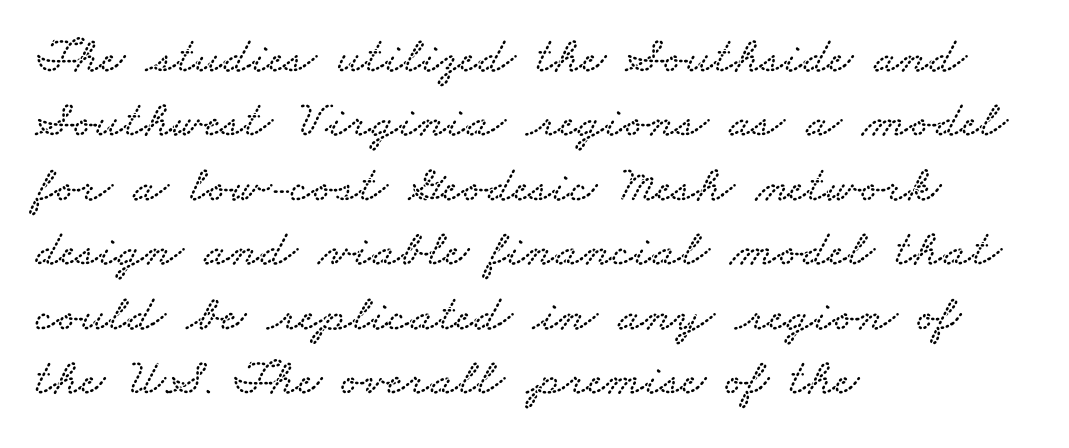
Q: Is the typeface a serif or a sans-serif typeface? A: Serif.
Q: Is the text underlined? A: No.
Q: How is the paragraph aligned? A: Left-aligned.
Q: Is the spacing between letters normal or unusually wide? A: Normal.
Q: Width (condensed, normal, or wide)? A: Wide.
Q: Stroke contrast? A: Low.
Q: x-height? A: Small.
Q: Monospaced? A: No.
